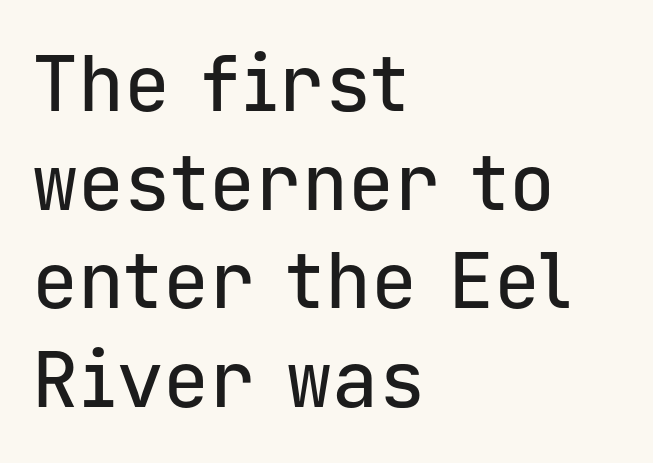
Notice how the stems are strictly vertical — no italics here. Any mark beneath the type? The region is blank. Note the uniform advance width — an 'i' takes as much space as an 'm'. The rendering uses a moderate line-height, typical for paragraphs.
